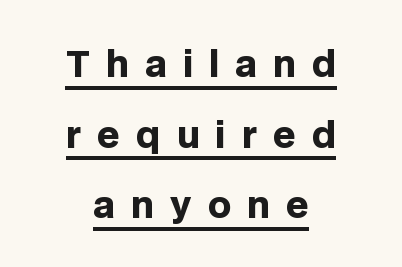
You can tell it's not italic because the verticals are truly vertical. This rendering employs a face without finishing strokes, i.e., a sans-serif. Baseline-to-baseline distance is far greater than the letter height. Quick note: underline on.
